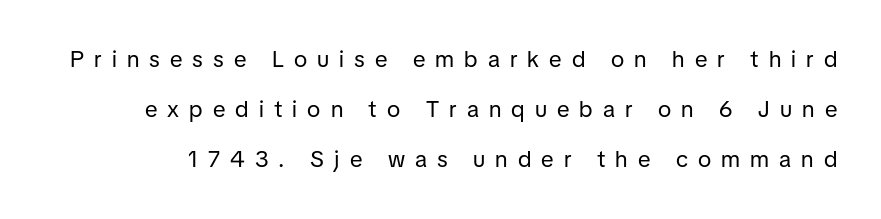
{"italic": "no", "bold": "no", "underline": "no", "line_spacing": "loose", "line_spacing_ratio": 2.18, "letter_spacing": "wide", "letter_spacing_em": 0.44, "glyph_px": 23}
